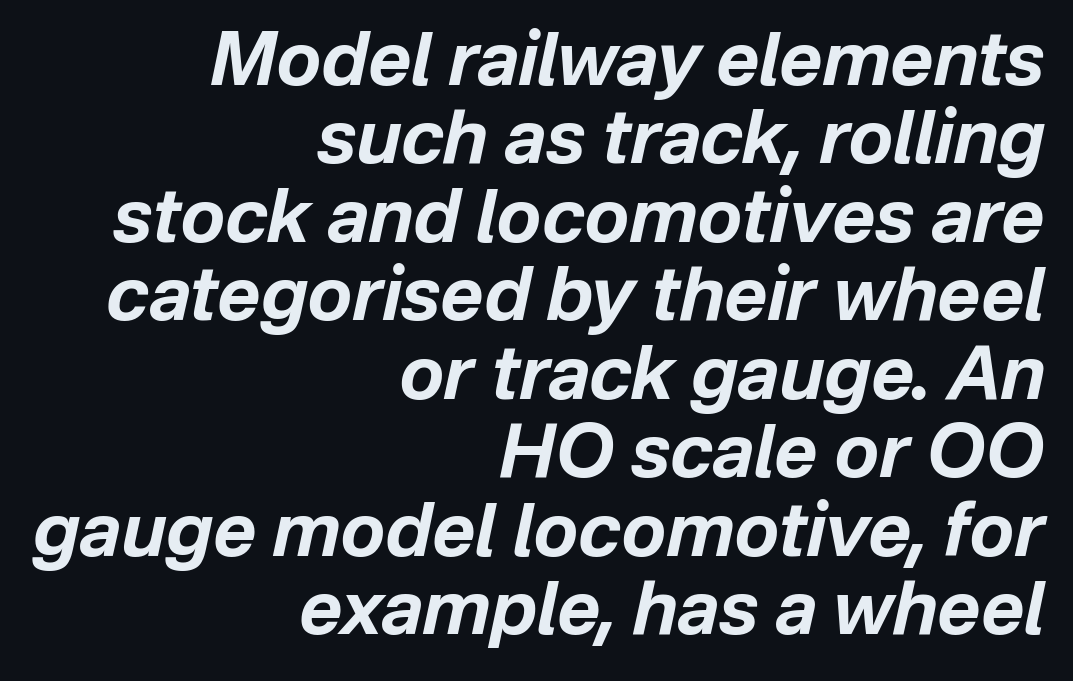
The image shows 74 px bold type, italic (leaning right); set right-aligned, tight line spacing (1.06x), normal letter spacing, not underlined; low stroke contrast and a medium x-height.
